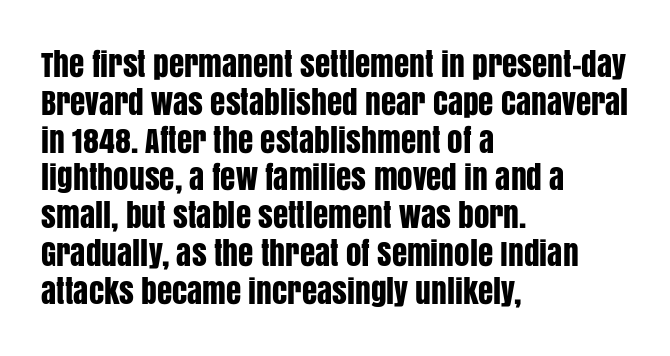
Q: Is the text italic (slanted)? A: No, it is upright.
Q: Is the typeface a serif or a sans-serif typeface? A: Sans-serif.
Q: Is the text underlined? A: No.
Q: How is the paragraph aligned? A: Left-aligned.
Q: Is the spacing between letters normal or unusually wide? A: Normal.
Q: Width (condensed, normal, or wide)? A: Condensed.
Q: Stroke contrast? A: Low.
Q: x-height? A: Large.
Q: Monospaced? A: No.
